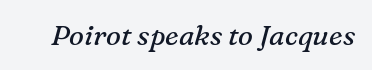
{"serif": "yes", "italic": "yes", "lean": "right", "slant_degrees": 16, "bold": "no", "weight": "regular", "width": "normal", "stroke_contrast": "medium", "x_height": "medium", "monospaced": "no", "underline": "no", "letter_spacing": "normal", "letter_spacing_em": 0.0, "glyph_px": 28}
